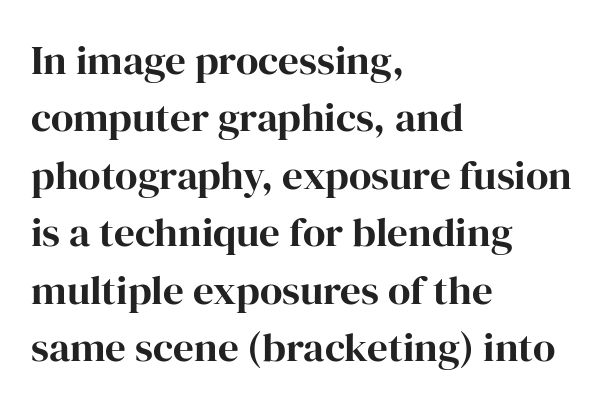
Q: Is the text bold? A: Yes.
Q: Is the text italic (slanted)? A: No, it is upright.
Q: Is the typeface a serif or a sans-serif typeface? A: Serif.
Q: Is the text underlined? A: No.
Q: How is the paragraph aligned? A: Left-aligned.
Q: Is the spacing between letters normal or unusually wide? A: Normal.
Q: Is the spacing between lines tight, normal or loose? A: Normal.
Q: Width (condensed, normal, or wide)? A: Normal.
Q: Stroke contrast? A: High.
Q: x-height? A: Medium.
Q: Monospaced? A: No.
